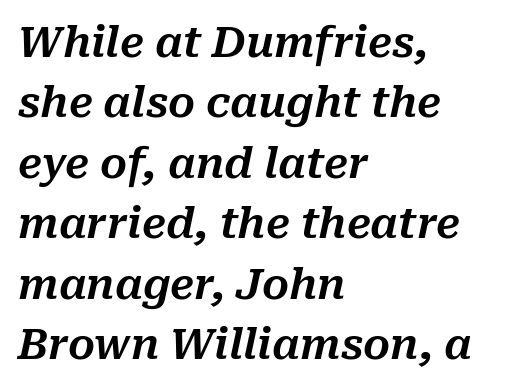
The passage shown leans; its letterforms are oblique. Varying glyph widths throughout — classic text-font behaviour. Every row of glyphs begins at an identical x-position on the left. Compared with typical body copy, the letter spacing here is the same. The designer left line spacing at the default. Honestly, there is no underline to notice here at all.
